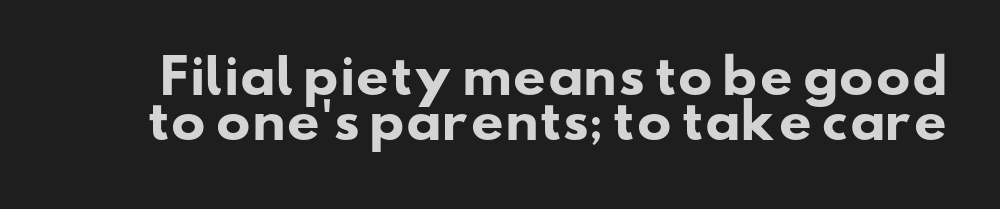
The image shows 46 px heavy, wide sans-serif type; set tight line spacing (0.98x), normal letter spacing, not underlined; low stroke contrast and a small x-height.
